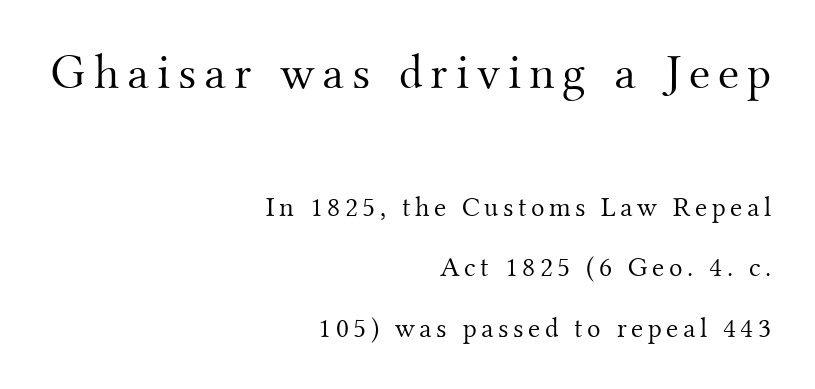
Stems and bowls with no extra thickness — not bold. The paragraph has a hard right edge and a soft left edge. Compared with typical paragraphs, the rows here are farther apart. The words here are not underlined. The characters display serif detailing at their extremities. Posture: upright roman.
